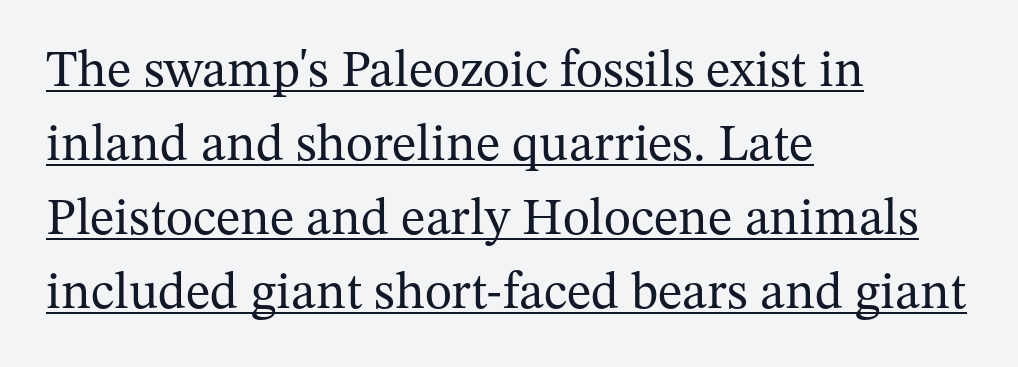
The typesetter chose a ragged-right arrangement here. This sample uses a serif face. Successive baselines arrive at the customary interval. Stroke thickness stays within the range of a standard reading face or lighter. Like a heading marked for emphasis, these lines bear an underscore.
